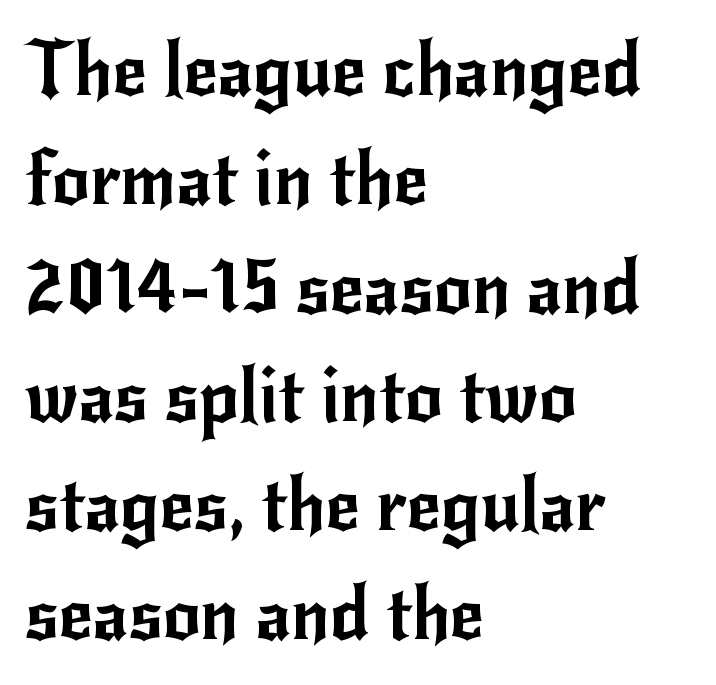
{"serif": "no", "italic": "no", "width": "normal", "stroke_contrast": "low", "x_height": "small", "monospaced": "no", "underline": "no", "align": "left", "line_spacing": "normal", "line_spacing_ratio": 1.47, "letter_spacing": "normal", "letter_spacing_em": 0.0, "glyph_px": 74}
